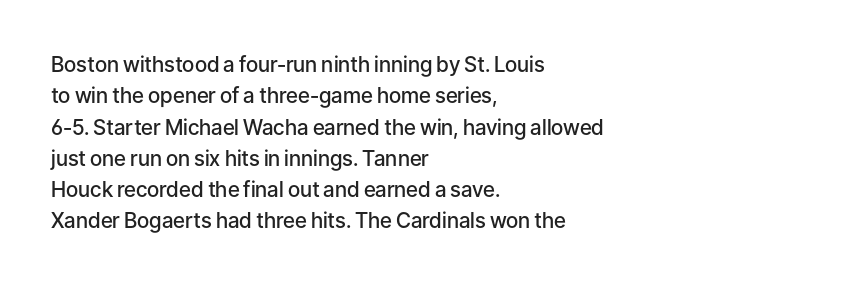
The image shows 21 px text type, upright; set left-aligned, normal line spacing (1.49x), normal letter spacing, not underlined.
